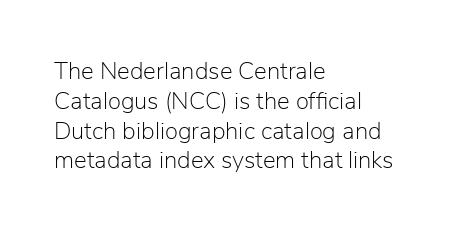
{"italic": "no", "bold": "no", "underline": "no", "align": "left", "line_spacing_ratio": 1.24, "letter_spacing": "normal", "letter_spacing_em": 0.0, "glyph_px": 24}
